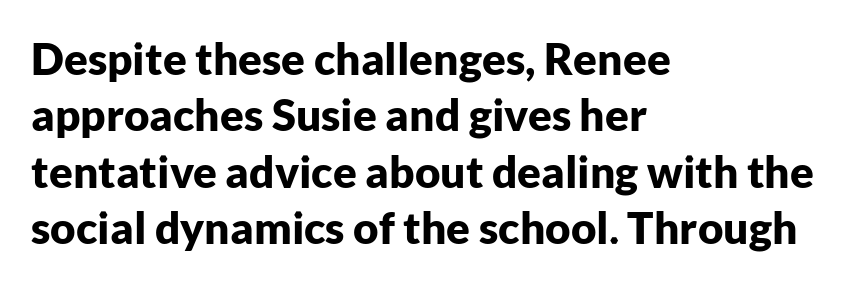
The image shows 44 px bold sans-serif type, upright; set left-aligned, normal line spacing (1.28x), normal letter spacing, not underlined; low stroke contrast and a medium x-height.
